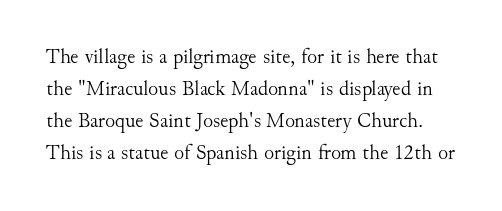
Q: Is the text bold? A: No.
Q: Is the text italic (slanted)? A: No, it is upright.
Q: Is the text underlined? A: No.
Q: Is the spacing between letters normal or unusually wide? A: Normal.
Q: Is the spacing between lines tight, normal or loose? A: Normal.
